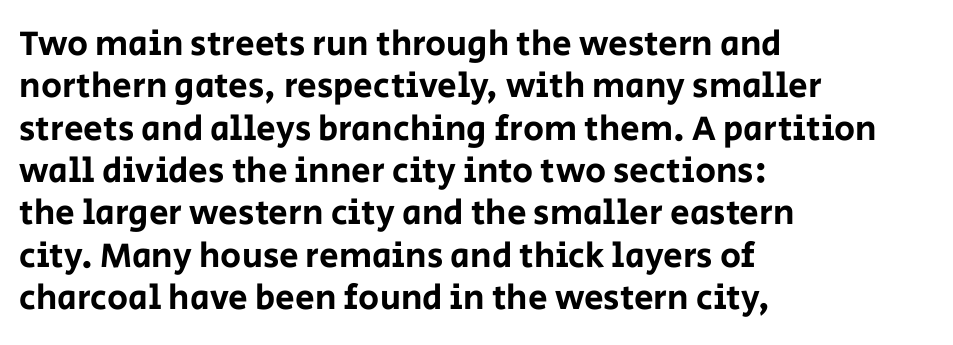
The image shows 35 px sans-serif type, upright; set left-aligned, line spacing 1.21x, normal letter spacing, not underlined; low stroke contrast and a large x-height.
